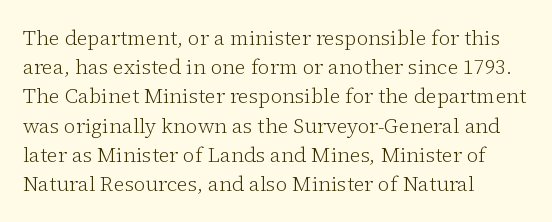
Tracking here is standard; glyphs follow each other at the usual distance. Heft: none added — not bold. These lines are set flush left with a ragged right edge. The letters stand straight up with perfectly vertical stems. Has an underline been added? It has not.
